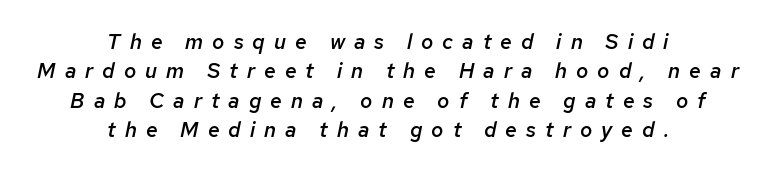
The image shows 21 px text type, italic (leaning right); set centered, normal line spacing (1.4x), unusually wide letter spacing (+0.43 em), not underlined.
